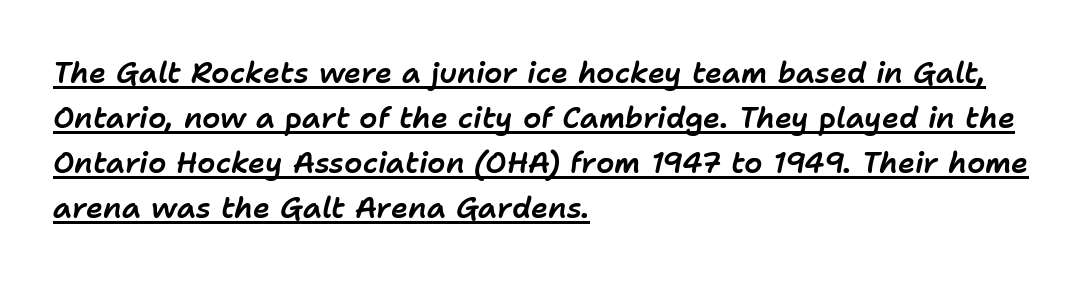
Q: Is the text italic (slanted)? A: Yes, it leans right by about 11 degrees.
Q: Is the text underlined? A: Yes.
Q: How is the paragraph aligned? A: Left-aligned.
Q: Is the spacing between letters normal or unusually wide? A: Normal.
Q: Is the spacing between lines tight, normal or loose? A: Normal.
Q: Width (condensed, normal, or wide)? A: Normal.
Q: Stroke contrast? A: Low.
Q: x-height? A: Medium.
Q: Monospaced? A: No.
